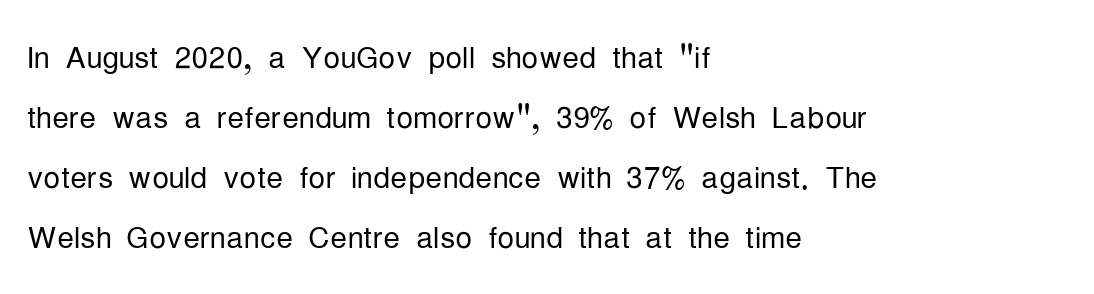
Check under the words: just untouched page. Whoever set this chose a conventional vertical rhythm. You could call the tracking neutral — neither tight nor loose. Visually the block forms a straight wall on the left and a jagged coastline on the right. The lettering holds an erect, upright posture throughout. Think of a printed novel: that variable character pitch is what you see here.
